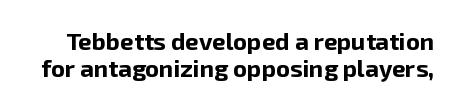
Q: Is the text bold? A: Yes.
Q: Is the text italic (slanted)? A: No, it is upright.
Q: Is the text underlined? A: No.
Q: Is the spacing between letters normal or unusually wide? A: Normal.
Q: Is the spacing between lines tight, normal or loose? A: Tight.
